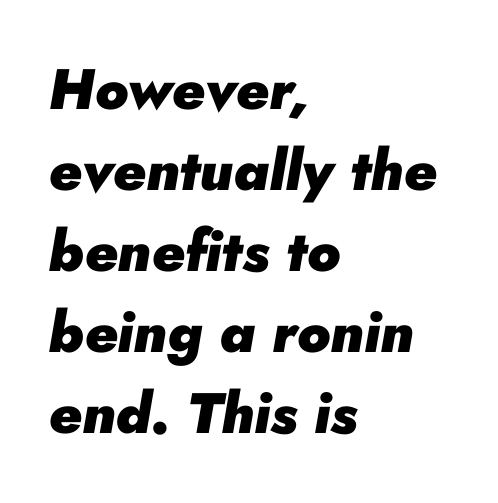
Characters follow at the spacing the type designer built in. This sample uses an oblique cut, with every glyph tilted off the vertical. I'd describe the lettering as bold — thick and assertive. Decoration check: the copy has no underline. The rendering uses a moderate line-height, typical for paragraphs. Notice how the passage keeps a crisp vertical edge on the left only.
